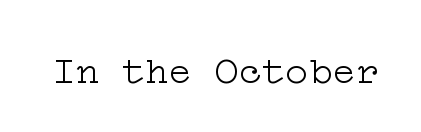
{"serif": "yes", "italic": "no", "bold": "no", "weight": "light", "width": "wide", "stroke_contrast": "low", "x_height": "medium", "underline": "no", "letter_spacing": "normal", "letter_spacing_em": 0.0, "glyph_px": 39}
